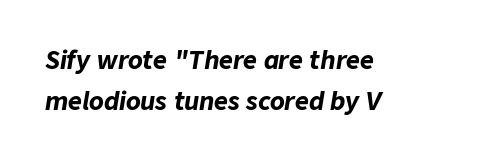
Reading down the block, your eye returns to a fixed left position each line. There's an unmistakable incline to the writing here. Students, observe: this is what conventionally led text looks like. The passage shown is emphatically bold. A typesetter would call this zero additional tracking.
